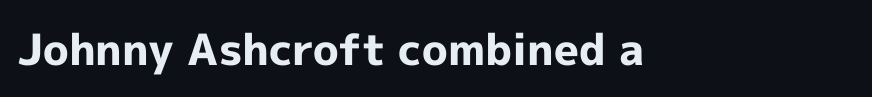
{"serif": "no", "italic": "no", "bold": "yes", "weight": "bold", "width": "normal", "x_height": "medium", "monospaced": "no", "underline": "no", "align": "left", "letter_spacing": "normal", "letter_spacing_em": 0.0, "glyph_px": 43}
